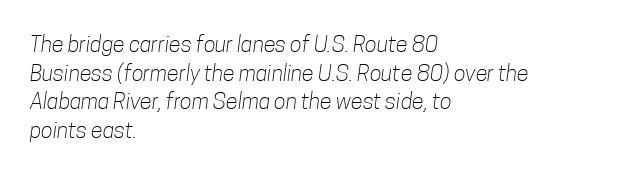
The image shows 22 px text type; set left-aligned, normal line spacing (1.3x), normal letter spacing, not underlined.
